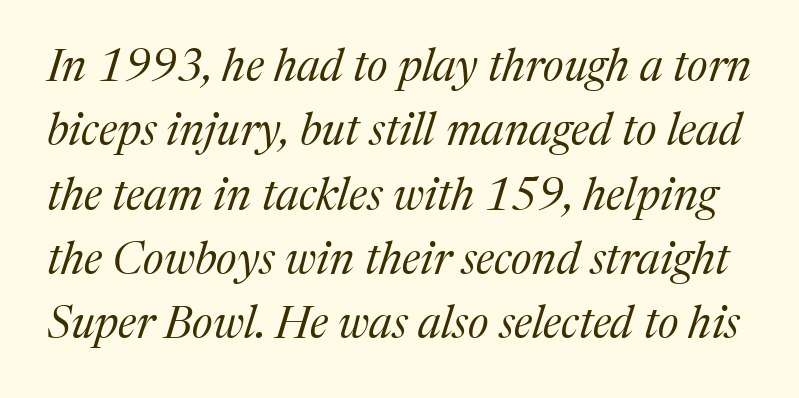
Q: Is the text bold? A: No.
Q: Is the text italic (slanted)? A: Yes, it leans right by about 17 degrees.
Q: Is the typeface a serif or a sans-serif typeface? A: Serif.
Q: Is the text underlined? A: No.
Q: Is the spacing between letters normal or unusually wide? A: Normal.
Q: Is the spacing between lines tight, normal or loose? A: Normal.
Q: Width (condensed, normal, or wide)? A: Normal.
Q: Stroke contrast? A: Medium.
Q: x-height? A: Medium.
Q: Monospaced? A: No.
